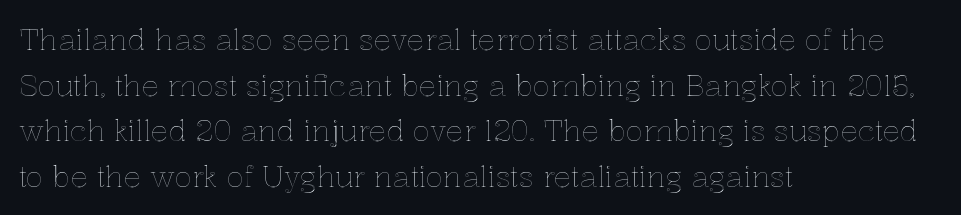
The image shows 29 px text type, upright; set left-aligned, normal line spacing (1.57x), normal letter spacing, not underlined; a medium x-height.
